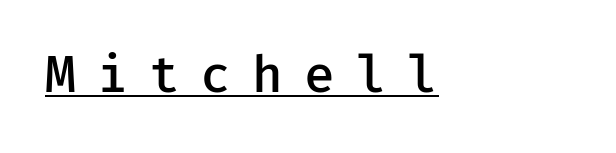
{"serif": "no", "italic": "no", "bold": "semi", "weight": "semibold", "width": "normal", "stroke_contrast": "low", "x_height": "medium", "underline": "yes", "align": "left", "letter_spacing": "wide", "letter_spacing_em": 0.42, "glyph_px": 50}
